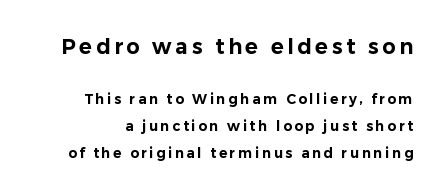
Q: Is the text italic (slanted)? A: No, it is upright.
Q: Is the text underlined? A: No.
Q: Is the spacing between lines tight, normal or loose? A: Loose.
Q: Which block of text is set in a larger size, the first (top) or the second (bottom)? A: The first (top) one.
